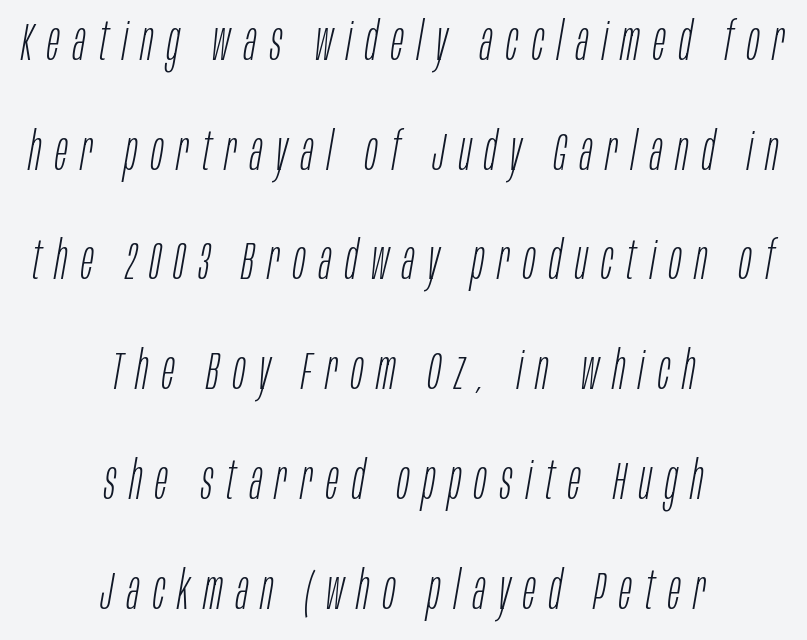
{"italic": "yes", "lean": "right", "slant_degrees": 10, "bold": "no", "weight": "light", "width": "condensed", "stroke_contrast": "low", "x_height": "large", "monospaced": "no", "underline": "no", "align": "center", "line_spacing": "loose", "line_spacing_ratio": 2.11, "letter_spacing": "wide", "letter_spacing_em": 0.26, "glyph_px": 52}
